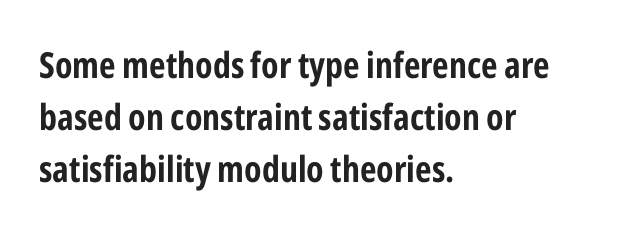
Q: Is the text bold? A: Yes.
Q: Is the text italic (slanted)? A: No, it is upright.
Q: Is the typeface a serif or a sans-serif typeface? A: Sans-serif.
Q: Is the text underlined? A: No.
Q: How is the paragraph aligned? A: Left-aligned.
Q: Is the spacing between letters normal or unusually wide? A: Normal.
Q: Is the spacing between lines tight, normal or loose? A: Normal.
Q: Width (condensed, normal, or wide)? A: Condensed.
Q: Stroke contrast? A: Low.
Q: x-height? A: Medium.
Q: Monospaced? A: No.
